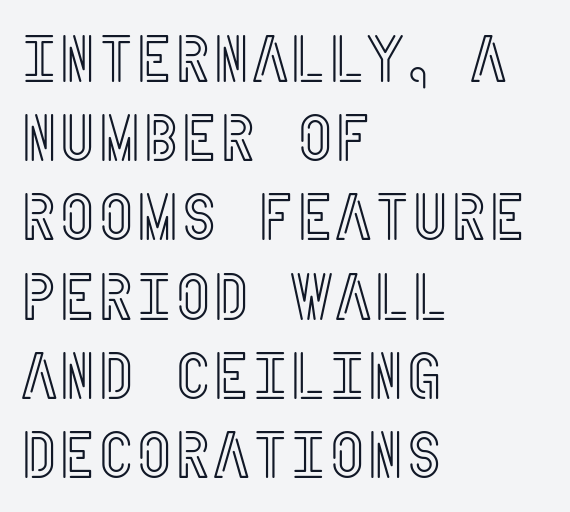
The image shows 66 px condensed type, upright; set left-aligned, line spacing 1.2x, normal letter spacing, not underlined; a large x-height.
